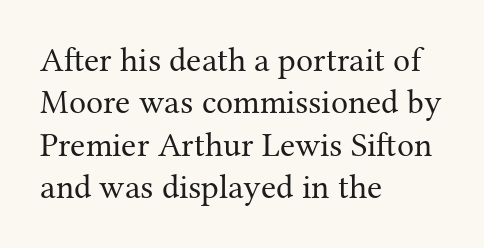
The image shows 34 px regular-weight serif type, upright; set left-aligned, normal line spacing (1.25x), normal letter spacing, not underlined; medium stroke contrast and a medium x-height.
